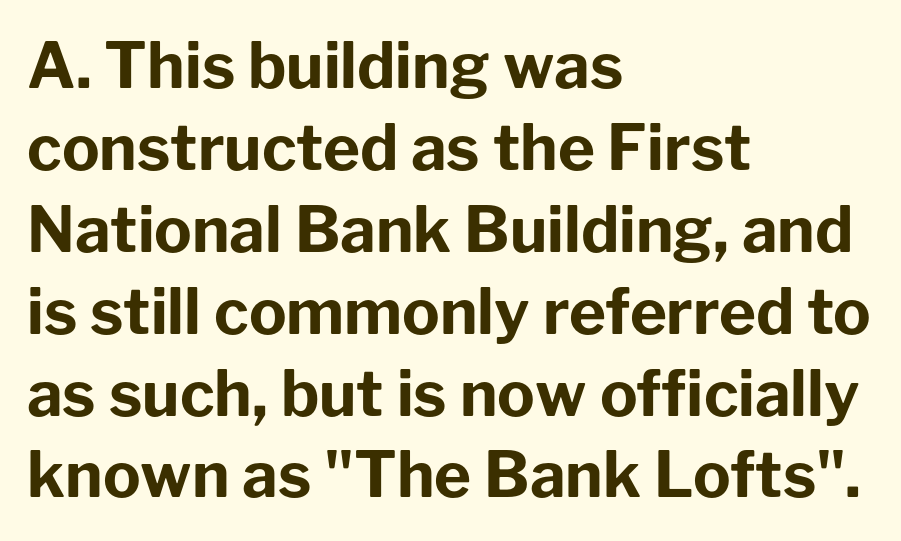
{"serif": "no", "italic": "no", "bold": "yes", "weight": "bold", "width": "normal", "stroke_contrast": "low", "x_height": "medium", "monospaced": "no", "underline": "no", "align": "left", "line_spacing": "normal", "line_spacing_ratio": 1.3, "letter_spacing": "normal", "letter_spacing_em": 0.0, "glyph_px": 63}
